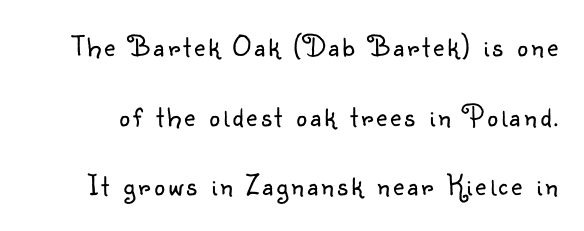
{"serif": "no", "italic": "no", "bold": "no", "weight": "light", "width": "normal", "stroke_contrast": "low", "x_height": "small", "monospaced": "no", "underline": "no", "line_spacing": "loose", "line_spacing_ratio": 2.32, "glyph_px": 30}
